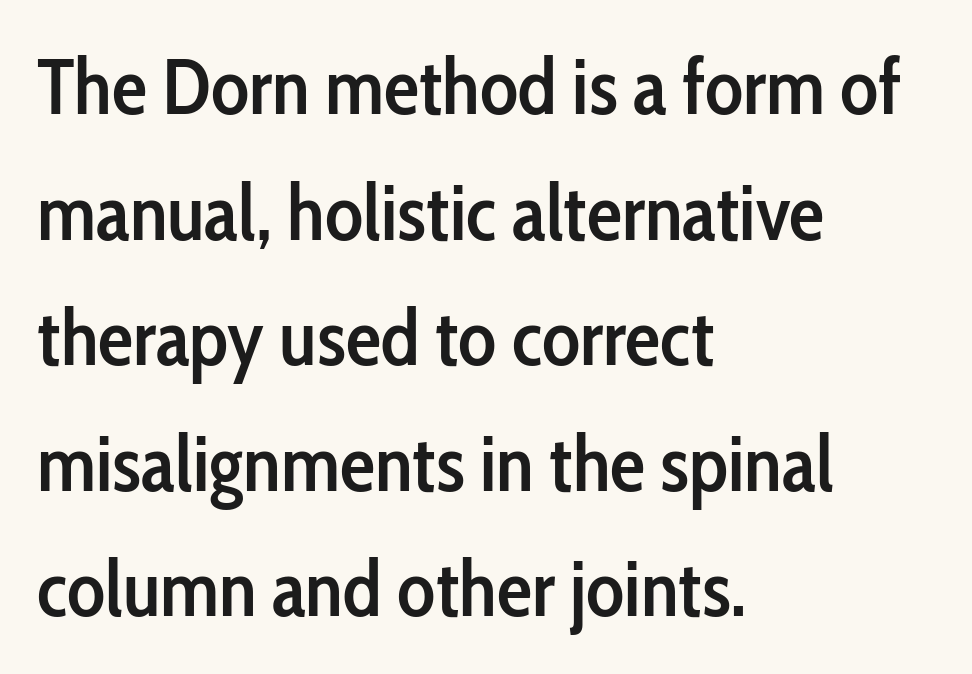
The image shows 79 px semibold, condensed sans-serif type, upright; set left-aligned, normal line spacing (1.59x), normal letter spacing, not underlined; low stroke contrast and a medium x-height.
